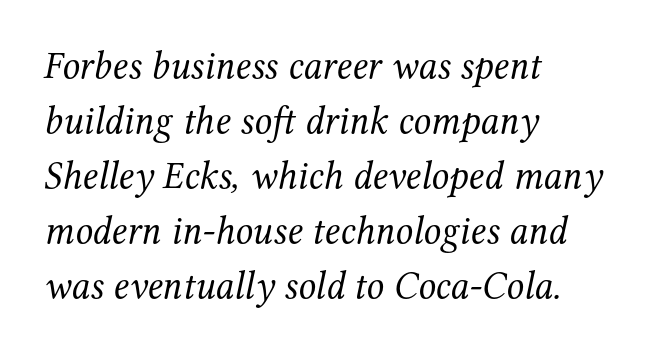
The image shows 39 px regular-weight serif type, italic (leaning right); set left-aligned, normal line spacing (1.41x), normal letter spacing, not underlined; medium stroke contrast and a medium x-height.
